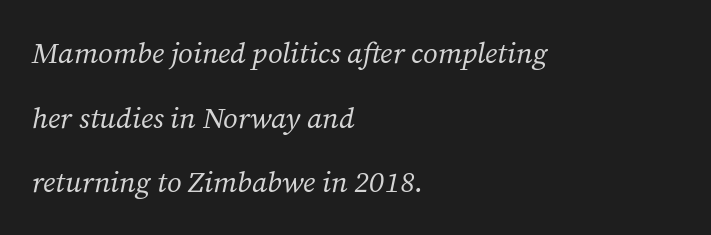
The image shows 29 px regular-weight serif type, italic (leaning right); set left-aligned, loose line spacing (2.23x), normal letter spacing, not underlined; medium stroke contrast and a medium x-height.
